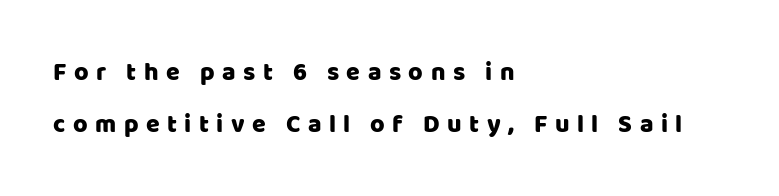
The image shows 25 px text type, upright; set left-aligned, loose line spacing (2.09x), unusually wide letter spacing (+0.3 em), not underlined.
